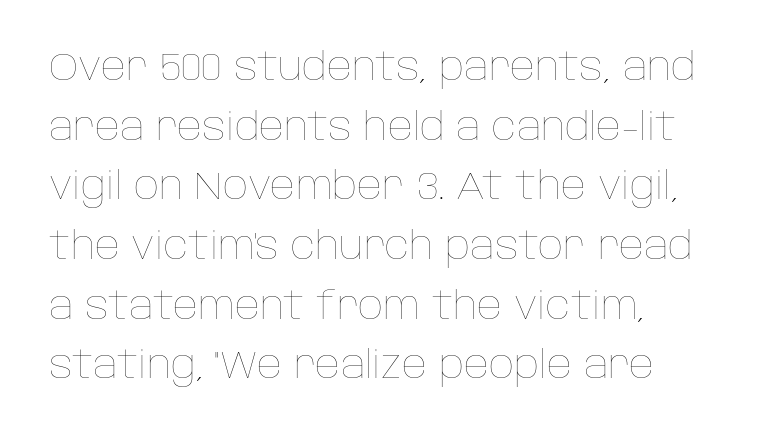
{"italic": "no", "bold": "no", "weight": "thin", "width": "normal", "stroke_contrast": "low", "x_height": "large", "monospaced": "no", "underline": "no", "align": "left", "line_spacing": "normal", "line_spacing_ratio": 1.53, "letter_spacing": "normal", "letter_spacing_em": 0.0, "glyph_px": 39}
